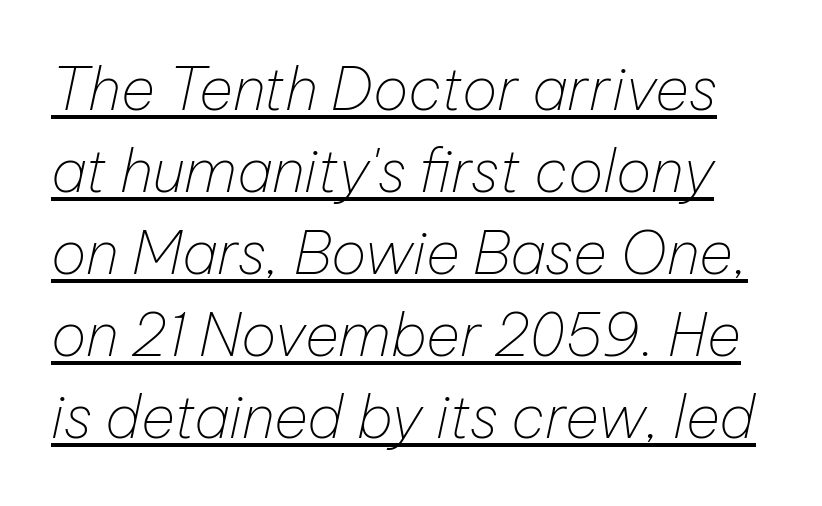
Q: Is the text bold? A: No.
Q: Is the text italic (slanted)? A: Yes, it leans right by about 12 degrees.
Q: Is the text underlined? A: Yes.
Q: Is the spacing between letters normal or unusually wide? A: Normal.
Q: Is the spacing between lines tight, normal or loose? A: Normal.
Q: Width (condensed, normal, or wide)? A: Normal.
Q: Stroke contrast? A: Low.
Q: x-height? A: Medium.
Q: Monospaced? A: No.
